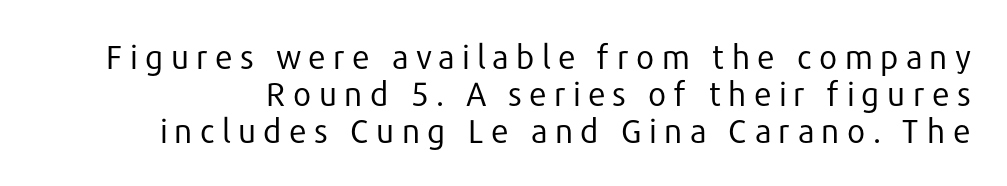
This reads as an unemphasized weight, regular at the heaviest. Observe the absence of serifs on each vertical stroke in this sample. The passage shown is typed in a proportional face where columns would drift. Very little white space separates one row of letters from the next. You can tell it's not italic because the verticals are truly vertical.
